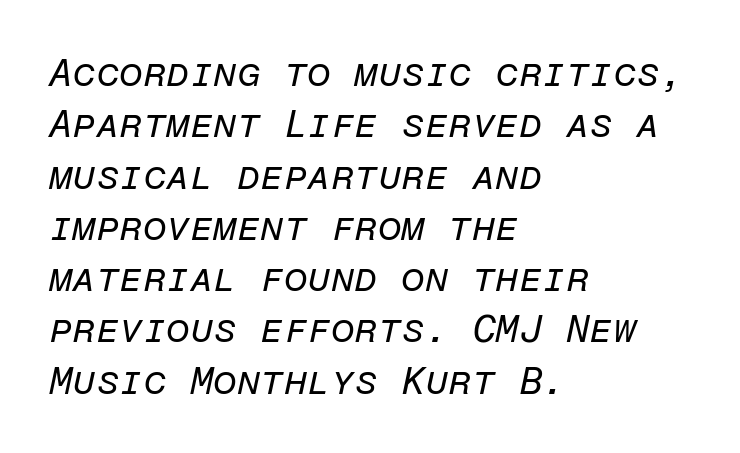
Q: Is the text bold? A: No.
Q: Is the text italic (slanted)? A: Yes, it leans right by about 12 degrees.
Q: Is the text underlined? A: No.
Q: How is the paragraph aligned? A: Left-aligned.
Q: Is the spacing between letters normal or unusually wide? A: Normal.
Q: Is the spacing between lines tight, normal or loose? A: Normal.
Q: Width (condensed, normal, or wide)? A: Normal.
Q: Stroke contrast? A: Low.
Q: x-height? A: Medium.
Q: Monospaced? A: Yes.
